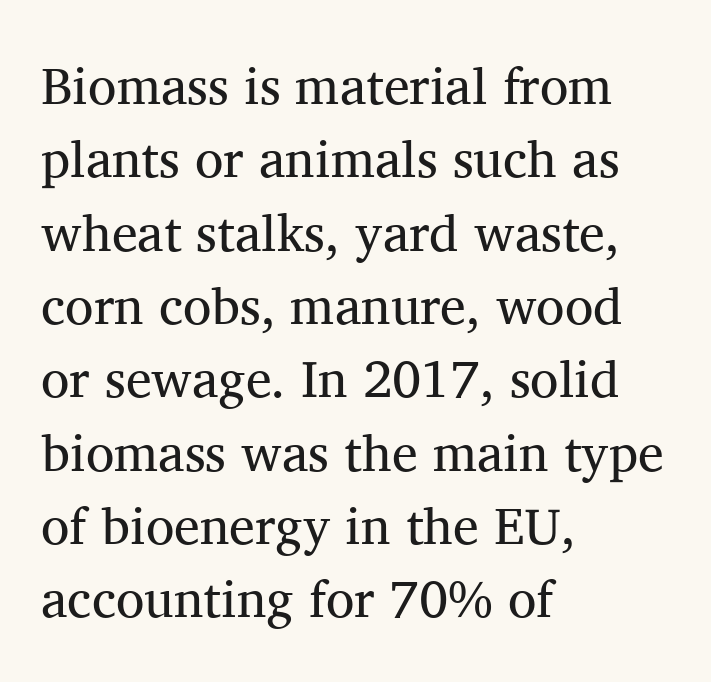
Looks like regular typesetting: each glyph gets only the width it needs. The font's upright variant was chosen for this text. Are there feet on the stems? There are — it's a serif. The text block is weighted toward the left margin, trailing off unevenly rightward. The tracking reads as untouched default to a designer's eye.
